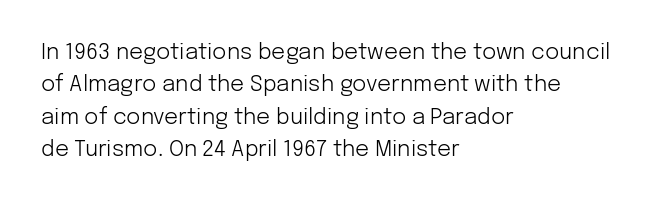
Q: Is the text bold? A: No.
Q: Is the text italic (slanted)? A: No, it is upright.
Q: Is the text underlined? A: No.
Q: How is the paragraph aligned? A: Left-aligned.
Q: Is the spacing between letters normal or unusually wide? A: Normal.
Q: Is the spacing between lines tight, normal or loose? A: Normal.
